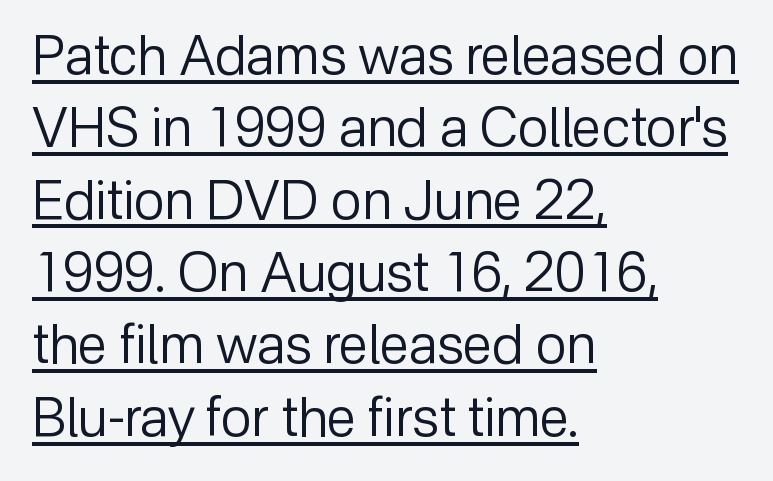
The image shows 54 px regular-weight sans-serif type, upright; set left-aligned, normal line spacing (1.34x), normal letter spacing, underlined; low stroke contrast and a medium x-height.
